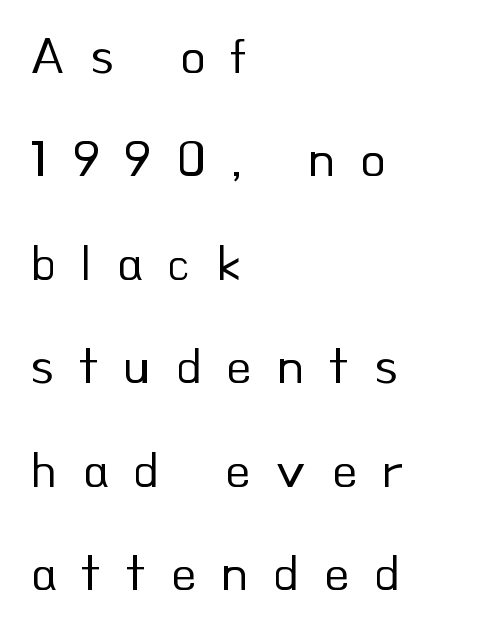
The image shows 52 px regular-weight sans-serif type, upright; set left-aligned, loose line spacing (1.99x), unusually wide letter spacing (+0.48 em), not underlined; low stroke contrast and a small x-height.
